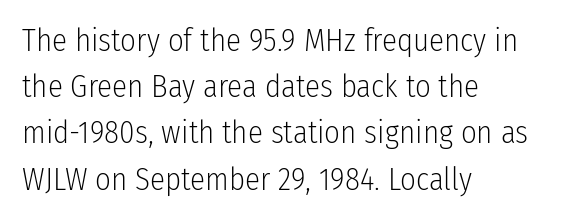
The image shows 31 px light, condensed sans-serif type, upright; set left-aligned, normal line spacing (1.49x), normal letter spacing, not underlined; low stroke contrast and a medium x-height.
